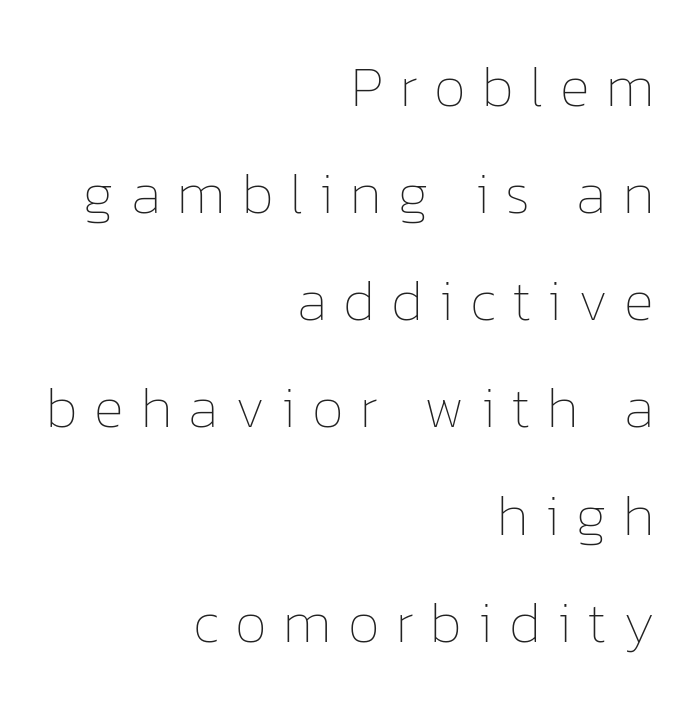
Q: Is the text bold? A: No.
Q: Is the text italic (slanted)? A: No, it is upright.
Q: Is the text underlined? A: No.
Q: How is the paragraph aligned? A: Right-aligned.
Q: Is the spacing between letters normal or unusually wide? A: Unusually wide.
Q: Width (condensed, normal, or wide)? A: Normal.
Q: Stroke contrast? A: Low.
Q: x-height? A: Medium.
Q: Monospaced? A: No.
